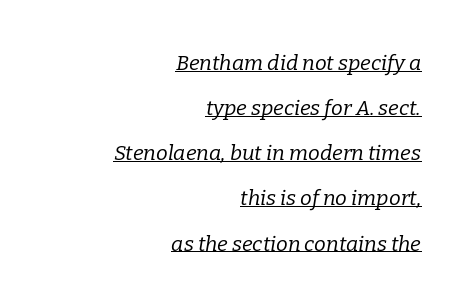
The typesetter has applied underlining to the passage shown. In terms of leading, this rendering errs on the spacious side. The specimen reads as italic at a glance. The cut favours lightness, reaching ordinary text weight at its darkest. The rendering anchors every line to the right-hand side.
